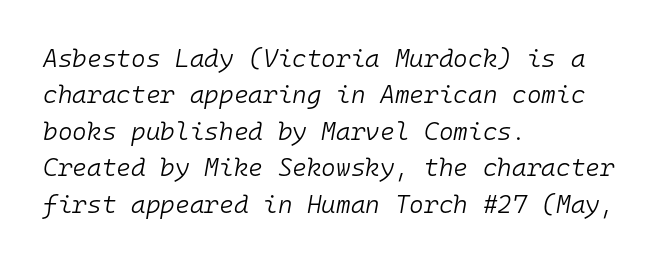
Horizontal alignment here is leftward, the default for most running prose. The specimen omits any rule beneath the text block's lines. This sample uses plain, unmodified letter spacing. This reads as an unemphasized weight, regular at the heaviest. A typesetter would call this leading conventional body-copy spacing. The text carries the slant typical of an italic or oblique font.
